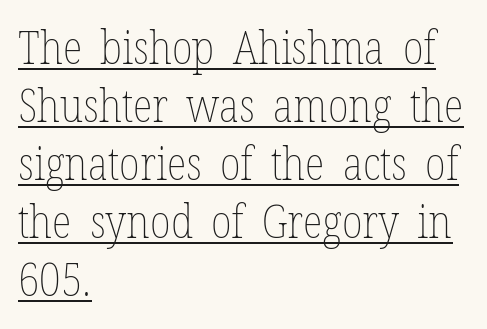
Q: Is the text bold? A: No.
Q: Is the text italic (slanted)? A: No, it is upright.
Q: Is the text underlined? A: Yes.
Q: How is the paragraph aligned? A: Left-aligned.
Q: Is the spacing between letters normal or unusually wide? A: Normal.
Q: Is the spacing between lines tight, normal or loose? A: Normal.
Q: Width (condensed, normal, or wide)? A: Condensed.
Q: Stroke contrast? A: Low.
Q: x-height? A: Medium.
Q: Monospaced? A: No.
